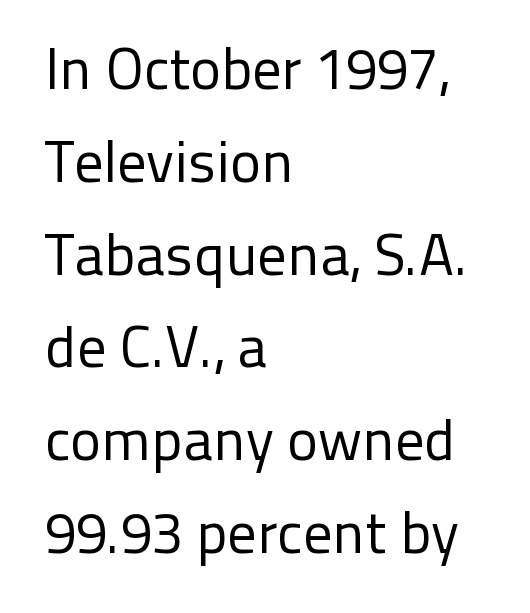
Q: Is the text bold? A: No.
Q: Is the text italic (slanted)? A: No, it is upright.
Q: Is the typeface a serif or a sans-serif typeface? A: Sans-serif.
Q: Is the text underlined? A: No.
Q: How is the paragraph aligned? A: Left-aligned.
Q: Is the spacing between letters normal or unusually wide? A: Normal.
Q: Is the spacing between lines tight, normal or loose? A: Normal.
Q: Width (condensed, normal, or wide)? A: Normal.
Q: Stroke contrast? A: Low.
Q: x-height? A: Medium.
Q: Monospaced? A: No.
